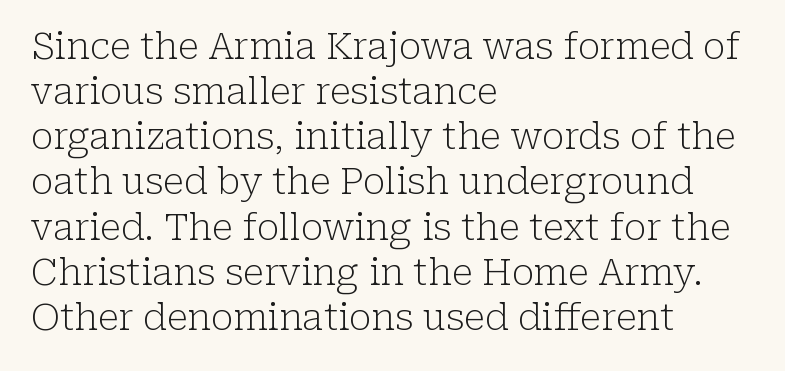
The type family on display is of the serif kind. Tall strokes in this sample are plumb rather than angled. Bare-footed words on every line. Is this a fixed-width face? No — the glyphs have proportional, varying widths. The passage shown is not bold in any degree.
